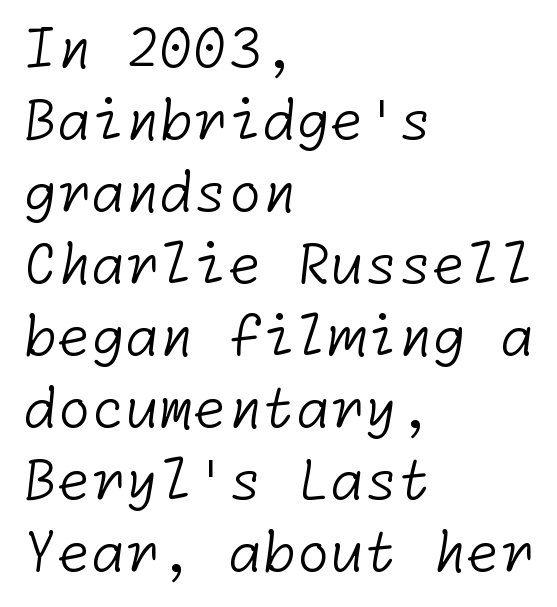
{"serif": "no", "bold": "no", "weight": "light", "width": "normal", "stroke_contrast": "low", "x_height": "medium", "underline": "no", "align": "left", "line_spacing": "normal", "line_spacing_ratio": 1.31, "letter_spacing": "normal", "letter_spacing_em": 0.0, "glyph_px": 55}
